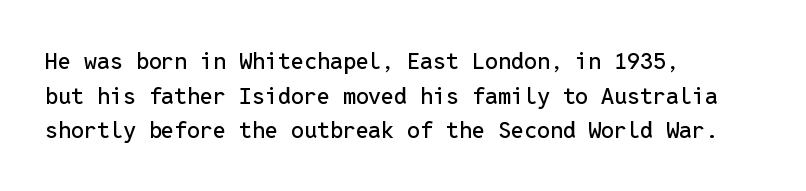
{"italic": "no", "underline": "no", "align": "left", "line_spacing": "normal", "line_spacing_ratio": 1.51, "letter_spacing": "normal", "letter_spacing_em": 0.0, "glyph_px": 23}
